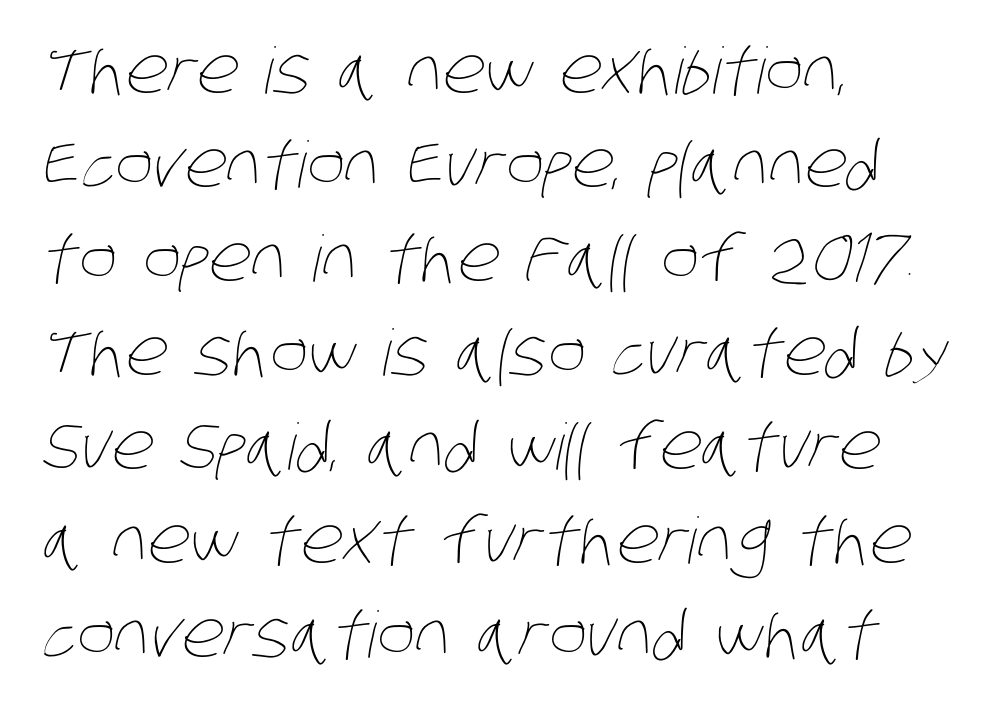
The line-height multiplier appears to be the usual default. No chunkiness to these letters — they're not bold. Characters follow at the spacing the type designer built in. Type without underlining. A typesetter would call this proportional, since set widths differ per character. Line beginnings align vertically; line endings do not.
